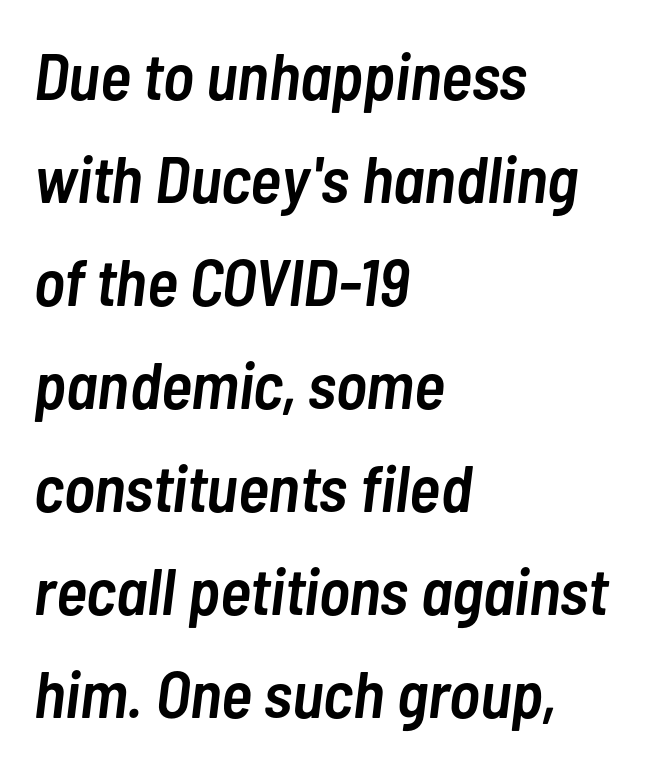
Q: Is the text bold? A: Semi-bold.
Q: Is the text italic (slanted)? A: Yes, it leans right by about 7 degrees.
Q: Is the text underlined? A: No.
Q: How is the paragraph aligned? A: Left-aligned.
Q: Is the spacing between letters normal or unusually wide? A: Normal.
Q: Is the spacing between lines tight, normal or loose? A: Normal.
Q: Width (condensed, normal, or wide)? A: Condensed.
Q: Stroke contrast? A: Low.
Q: x-height? A: Medium.
Q: Monospaced? A: No.
